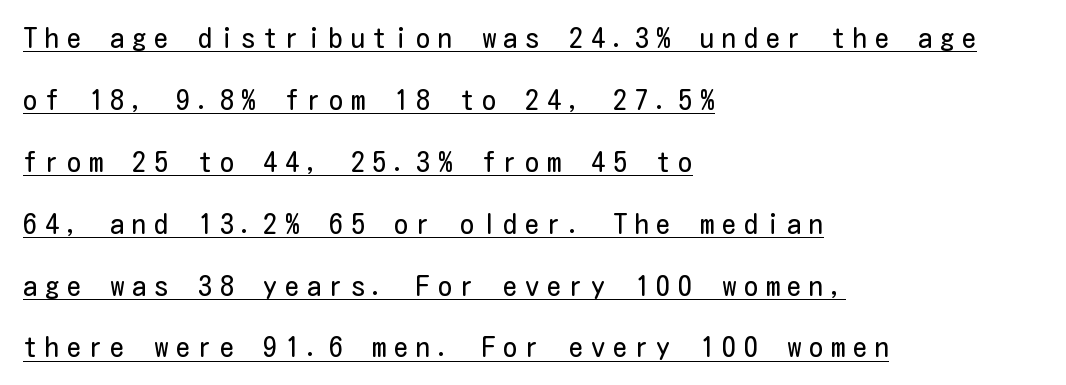
Q: Is the text bold? A: No.
Q: Is the text italic (slanted)? A: No, it is upright.
Q: Is the typeface a serif or a sans-serif typeface? A: Sans-serif.
Q: Is the text underlined? A: Yes.
Q: How is the paragraph aligned? A: Left-aligned.
Q: Is the spacing between letters normal or unusually wide? A: Unusually wide.
Q: Is the spacing between lines tight, normal or loose? A: Loose.
Q: Width (condensed, normal, or wide)? A: Condensed.
Q: Stroke contrast? A: Low.
Q: x-height? A: Medium.
